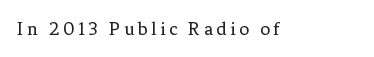
The type sits square on the baseline with zero lean. The strip under each line holds only bare page. Is the stroke heavy? The answer is a plain regular-or-lighter.
